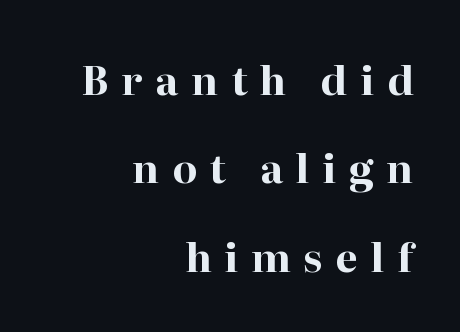
{"serif": "yes", "italic": "no", "bold": "yes", "weight": "bold", "width": "normal", "stroke_contrast": "high", "x_height": "medium", "monospaced": "no", "underline": "no", "align": "right", "line_spacing": "loose", "line_spacing_ratio": 2.21, "letter_spacing": "wide", "letter_spacing_em": 0.32, "glyph_px": 40}
